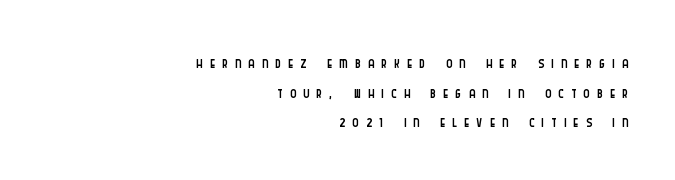
{"italic": "no", "bold": "no", "underline": "no", "align": "right", "line_spacing": "normal", "line_spacing_ratio": 1.29, "letter_spacing": "wide", "letter_spacing_em": 0.31, "glyph_px": 23}
